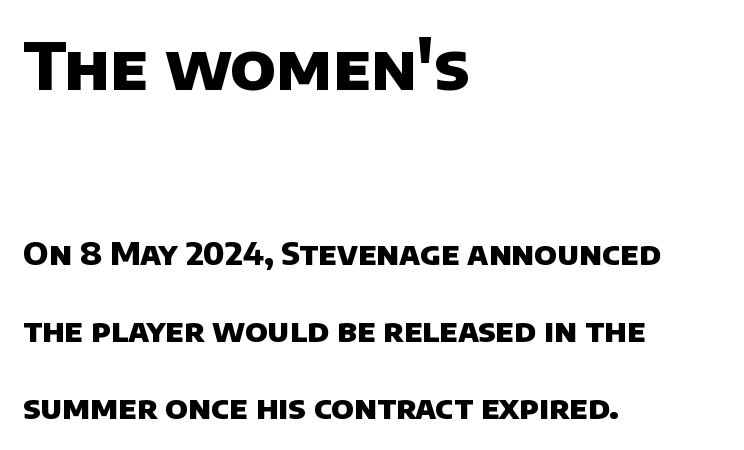
Q: Is the text bold? A: Yes.
Q: Is the typeface a serif or a sans-serif typeface? A: Sans-serif.
Q: Is the text underlined? A: No.
Q: How is the paragraph aligned? A: Left-aligned.
Q: Is the spacing between letters normal or unusually wide? A: Normal.
Q: Is the spacing between lines tight, normal or loose? A: Loose.
Q: Which block of text is set in a larger size, the first (top) or the second (bottom)? A: The first (top) one.
Q: Width (condensed, normal, or wide)? A: Normal.
Q: Stroke contrast? A: Low.
Q: x-height? A: Large.
Q: Monospaced? A: No.
